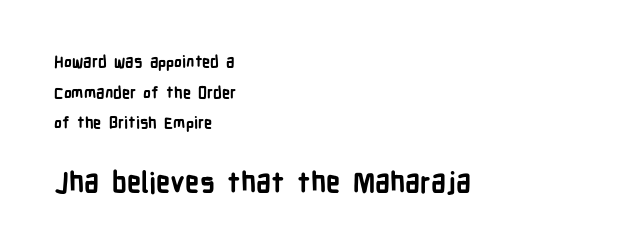
Q: Is the text bold? A: Yes.
Q: Is the text italic (slanted)? A: No, it is upright.
Q: Is the typeface a serif or a sans-serif typeface? A: Sans-serif.
Q: Is the text underlined? A: No.
Q: How is the paragraph aligned? A: Left-aligned.
Q: Is the spacing between letters normal or unusually wide? A: Normal.
Q: Is the spacing between lines tight, normal or loose? A: Loose.
Q: Which block of text is set in a larger size, the first (top) or the second (bottom)? A: The second (bottom) one.
Q: Width (condensed, normal, or wide)? A: Condensed.
Q: Stroke contrast? A: Low.
Q: x-height? A: Medium.
Q: Monospaced? A: No.
